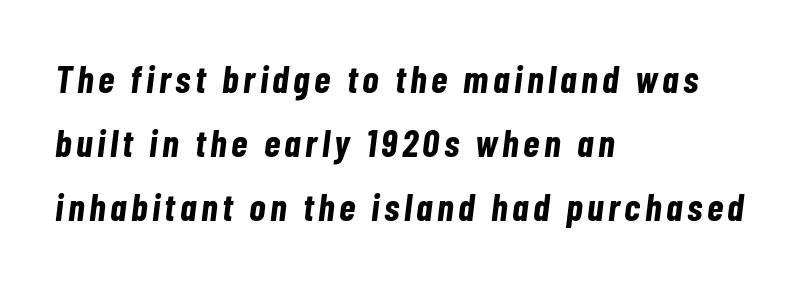
Is the type bold? Yes — the strokes are clearly thick and heavy. Style check: oblique. Anything drawn beneath the words? Only blank space. This sample has the flowing, uneven cadence of proportional lettering. The lines sit at an ordinary, default distance from one another. These lines stack with their left ends in a neat column.
